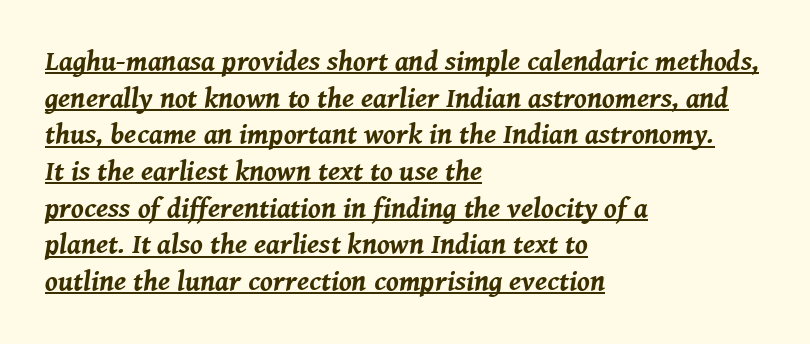
{"italic": "yes", "lean": "right", "slant_degrees": 8, "bold": "yes", "weight": "bold", "width": "normal", "stroke_contrast": "medium", "x_height": "medium", "monospaced": "no", "underline": "yes", "align": "left", "line_spacing": "normal", "line_spacing_ratio": 1.31, "letter_spacing": "normal", "letter_spacing_em": 0.0, "glyph_px": 28}
